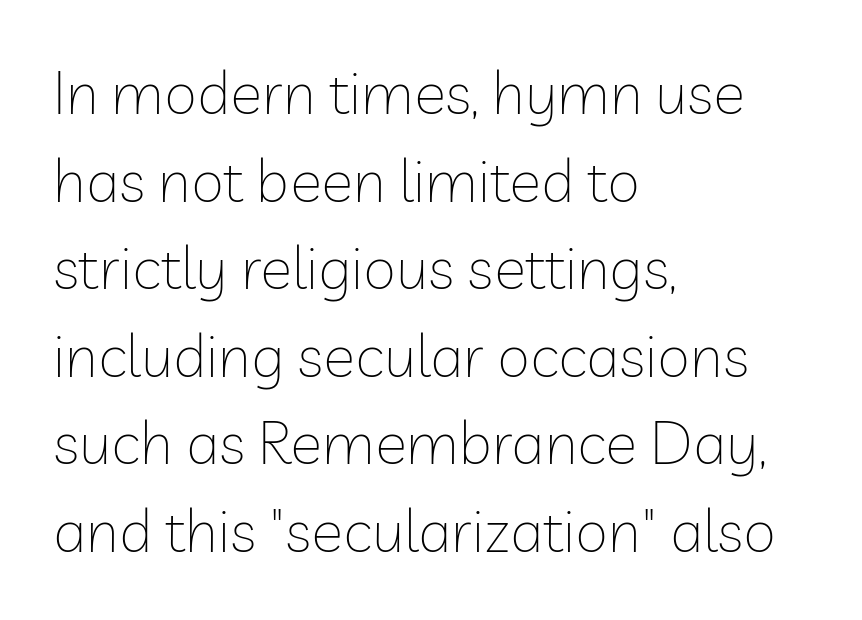
The image shows 60 px thin sans-serif type, upright; set left-aligned, normal line spacing (1.46x), normal letter spacing, not underlined; low stroke contrast and a medium x-height.
